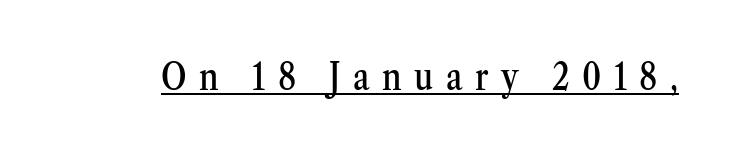
{"serif": "yes", "italic": "no", "width": "condensed", "stroke_contrast": "medium", "x_height": "medium", "monospaced": "no", "underline": "yes", "letter_spacing": "wide", "letter_spacing_em": 0.33, "glyph_px": 38}
